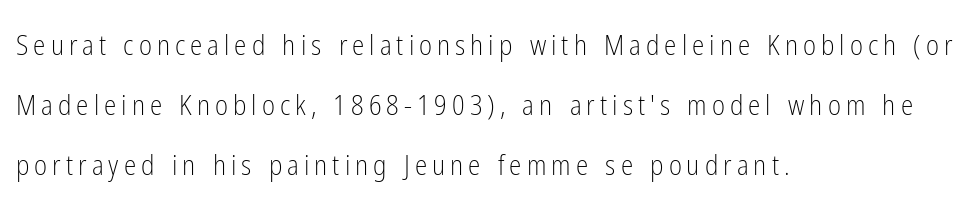
On a weight scale, this lands at 450 or below. Italic? Not at all — the glyphs are vertical. Look at the bottom of the vertical strokes: they stop flat, with no serifs. Glance below the letters and you will spot only blank space. These lines are rendered in a variable-pitch font.
